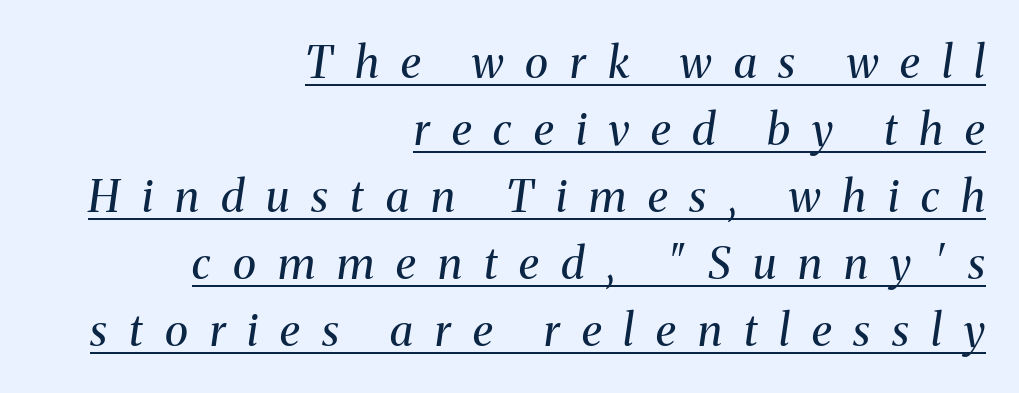
{"serif": "yes", "italic": "yes", "lean": "right", "slant_degrees": 8, "bold": "no", "weight": "regular", "width": "normal", "stroke_contrast": "medium", "x_height": "medium", "monospaced": "no", "underline": "yes", "align": "right", "line_spacing": "normal", "line_spacing_ratio": 1.52, "letter_spacing": "wide", "letter_spacing_em": 0.5, "glyph_px": 44}
